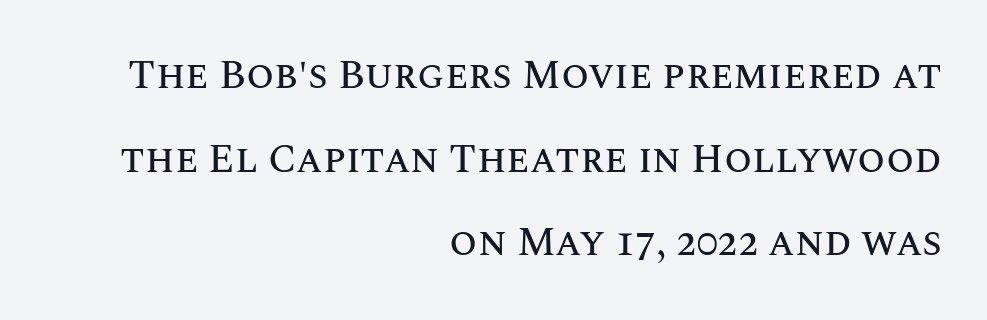
{"italic": "no", "width": "normal", "stroke_contrast": "medium", "x_height": "large", "monospaced": "no", "underline": "no", "align": "right", "line_spacing": "loose", "line_spacing_ratio": 2.09, "letter_spacing": "normal", "letter_spacing_em": 0.0, "glyph_px": 40}
